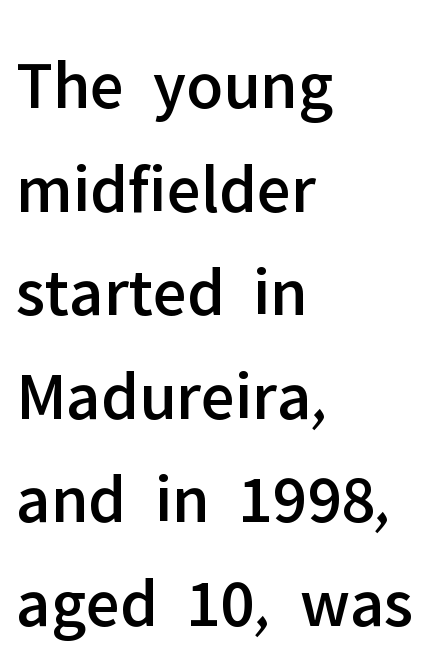
{"serif": "no", "italic": "no", "width": "normal", "stroke_contrast": "low", "x_height": "medium", "monospaced": "no", "underline": "no", "align": "left", "line_spacing": "normal", "line_spacing_ratio": 1.48, "letter_spacing": "normal", "letter_spacing_em": 0.0, "glyph_px": 70}
